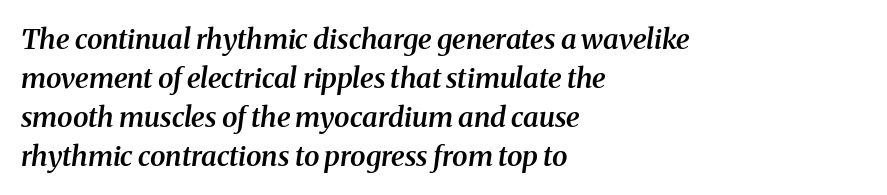
The space beneath each line is pristine and unruled. Italic? Definitely — the glyphs are oblique. Semibold letterforms, between regular and bold. Inter-character spacing is left at the font's built-in metrics. Rows of type keep a routine distance in the vertical direction.
